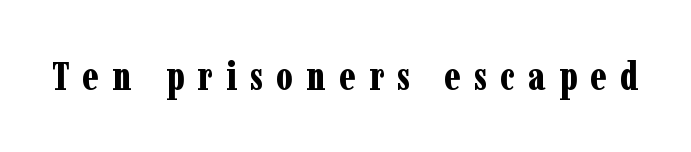
Q: Is the text bold? A: Yes.
Q: Is the text italic (slanted)? A: No, it is upright.
Q: Is the typeface a serif or a sans-serif typeface? A: Serif.
Q: Is the text underlined? A: No.
Q: Is the spacing between letters normal or unusually wide? A: Unusually wide.
Q: Width (condensed, normal, or wide)? A: Condensed.
Q: Stroke contrast? A: Low.
Q: x-height? A: Medium.
Q: Monospaced? A: No.
